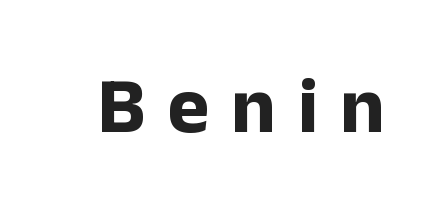
{"serif": "no", "italic": "no", "bold": "yes", "weight": "bold", "width": "normal", "stroke_contrast": "low", "x_height": "medium", "monospaced": "no", "underline": "no", "letter_spacing": "wide", "letter_spacing_em": 0.28, "glyph_px": 79}
